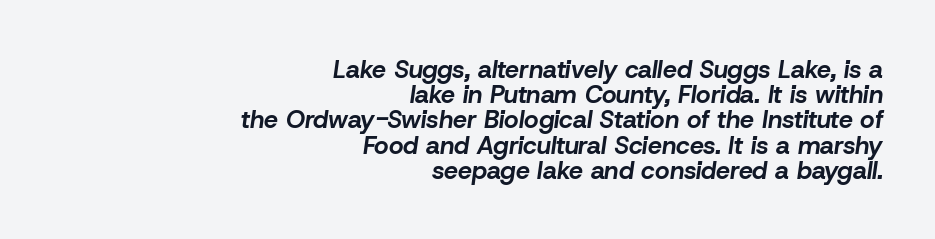
{"italic": "yes", "lean": "right", "slant_degrees": 8, "bold": "yes", "underline": "no", "align": "right", "line_spacing": "tight", "line_spacing_ratio": 1.01, "letter_spacing": "normal", "letter_spacing_em": 0.0, "glyph_px": 25}
